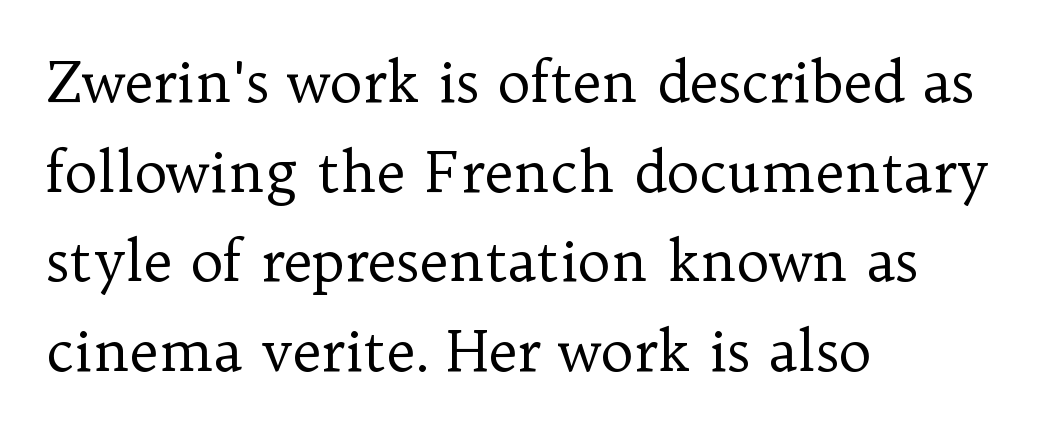
Q: Is the text bold? A: No.
Q: Is the text italic (slanted)? A: No, it is upright.
Q: Is the typeface a serif or a sans-serif typeface? A: Serif.
Q: Is the text underlined? A: No.
Q: How is the paragraph aligned? A: Left-aligned.
Q: Is the spacing between letters normal or unusually wide? A: Normal.
Q: Is the spacing between lines tight, normal or loose? A: Normal.
Q: Width (condensed, normal, or wide)? A: Normal.
Q: Stroke contrast? A: Low.
Q: x-height? A: Medium.
Q: Monospaced? A: No.
